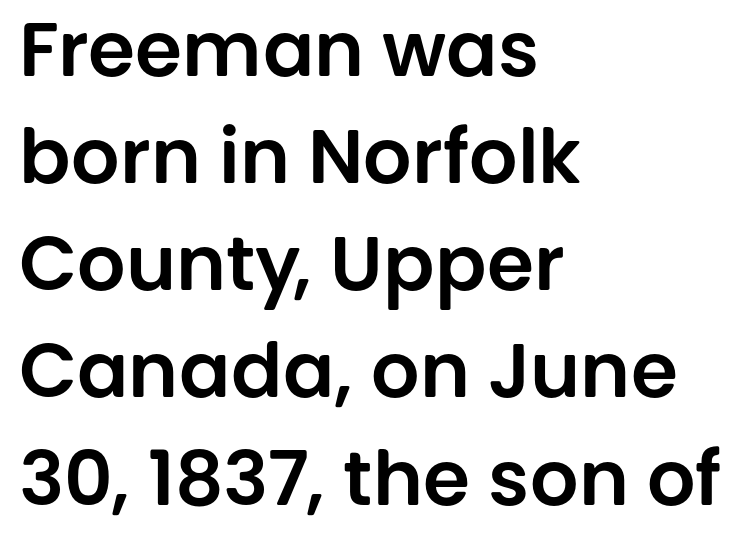
Quick note: not italic, upright. Vertical spacing — default. Decoration check: the copy has no underline. A typesetter would call this proportional, since set widths differ per character. In terms of letterform style, serifs are entirely absent.
